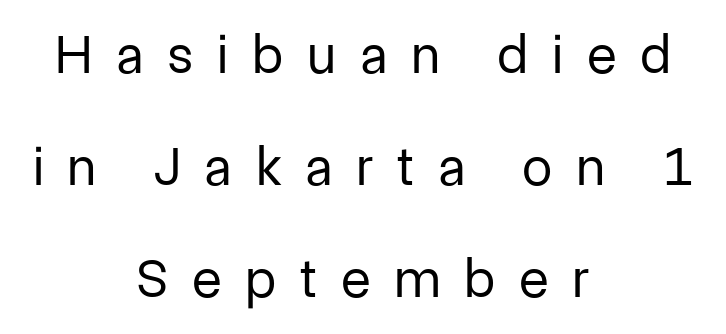
{"serif": "no", "italic": "no", "bold": "no", "weight": "regular", "width": "normal", "stroke_contrast": "low", "x_height": "medium", "monospaced": "no", "underline": "no", "align": "center", "line_spacing": "loose", "line_spacing_ratio": 2.04, "letter_spacing": "wide", "letter_spacing_em": 0.43, "glyph_px": 55}
